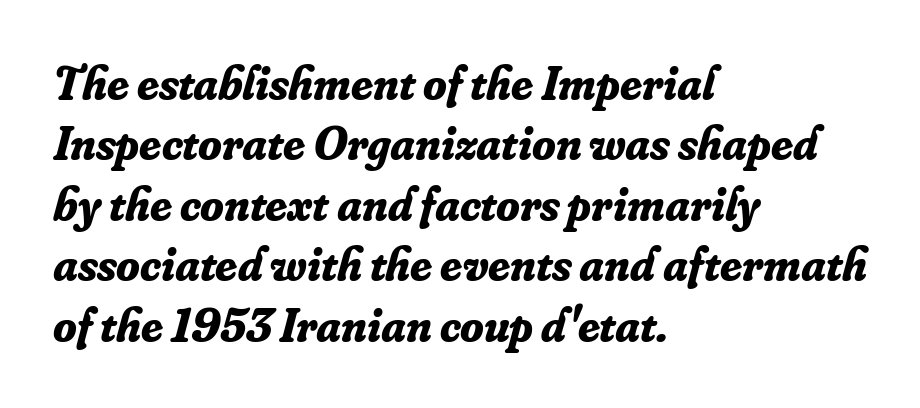
Q: Is the text bold? A: Yes.
Q: Is the text italic (slanted)? A: Yes, it leans right by about 16 degrees.
Q: Is the typeface a serif or a sans-serif typeface? A: Serif.
Q: Is the text underlined? A: No.
Q: How is the paragraph aligned? A: Left-aligned.
Q: Is the spacing between letters normal or unusually wide? A: Normal.
Q: Is the spacing between lines tight, normal or loose? A: Normal.
Q: Width (condensed, normal, or wide)? A: Normal.
Q: Stroke contrast? A: Low.
Q: x-height? A: Small.
Q: Monospaced? A: No.
